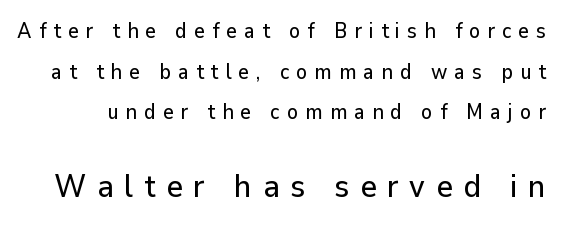
The image shows 32 px sans-serif type, upright; set loose line spacing (1.94x), unusually wide letter spacing (+0.33 em), not underlined; the second (bottom) block is 1.52x larger; low stroke contrast and a medium x-height.
